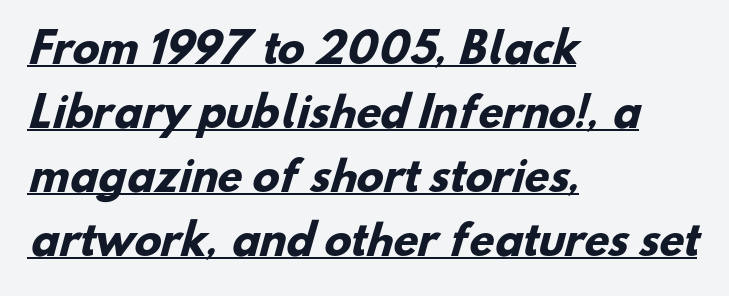
Q: Is the text bold? A: Yes.
Q: Is the typeface a serif or a sans-serif typeface? A: Sans-serif.
Q: Is the text underlined? A: Yes.
Q: How is the paragraph aligned? A: Left-aligned.
Q: Is the spacing between letters normal or unusually wide? A: Normal.
Q: Is the spacing between lines tight, normal or loose? A: Normal.
Q: Width (condensed, normal, or wide)? A: Normal.
Q: Stroke contrast? A: Low.
Q: x-height? A: Small.
Q: Monospaced? A: No.
